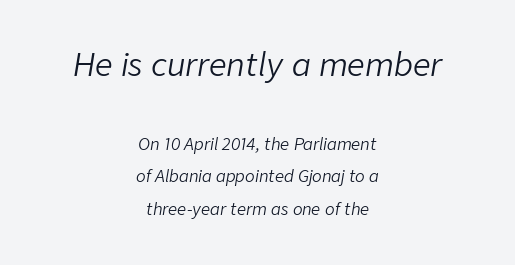
The image shows 31 px light type, italic (leaning right); set centered, loose line spacing (2.03x), normal letter spacing, not underlined; the first (top) block is 1.94x larger; low stroke contrast and a medium x-height.
